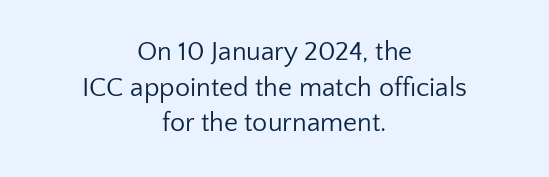
{"italic": "no", "bold": "no", "underline": "no", "align": "center", "line_spacing": "normal", "line_spacing_ratio": 1.32, "letter_spacing": "normal", "letter_spacing_em": 0.0, "glyph_px": 27}
